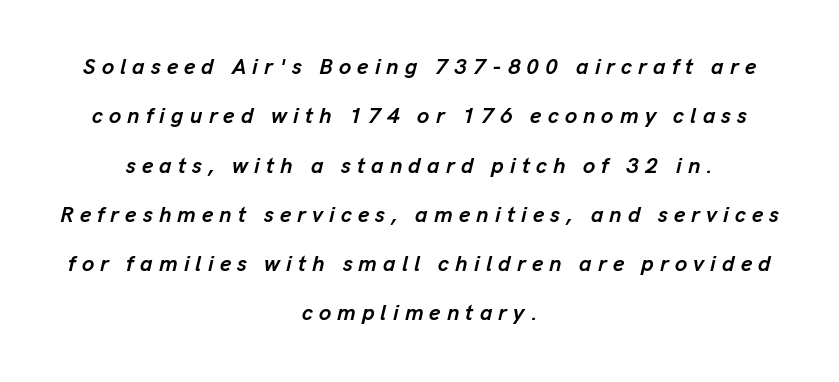
Q: Is the text bold? A: Yes.
Q: Is the text italic (slanted)? A: Yes, it leans right by about 13 degrees.
Q: Is the text underlined? A: No.
Q: How is the paragraph aligned? A: Centered.
Q: Is the spacing between letters normal or unusually wide? A: Unusually wide.
Q: Is the spacing between lines tight, normal or loose? A: Loose.
